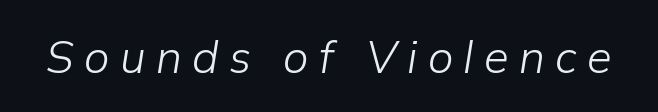
The face used here is proportionally spaced, like ordinary book or web type. Here the glyphs are tracked loosely, breaking word shapes into spaced letters. This rendering features lettering with no underline. This sample uses an oblique cut, with every glyph tilted off the vertical. This is not heavy type; no bold has been used.
